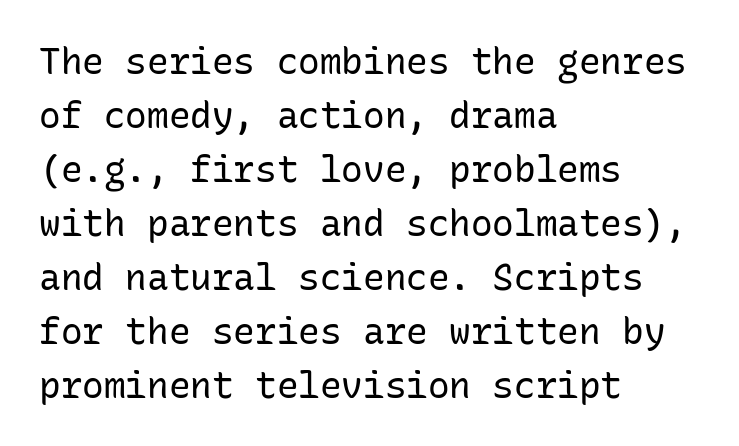
Q: Is the text bold? A: No.
Q: Is the text italic (slanted)? A: No, it is upright.
Q: Is the typeface a serif or a sans-serif typeface? A: Sans-serif.
Q: Is the text underlined? A: No.
Q: How is the paragraph aligned? A: Left-aligned.
Q: Is the spacing between letters normal or unusually wide? A: Normal.
Q: Is the spacing between lines tight, normal or loose? A: Normal.
Q: Width (condensed, normal, or wide)? A: Normal.
Q: Stroke contrast? A: Low.
Q: x-height? A: Medium.
Q: Monospaced? A: Yes.
